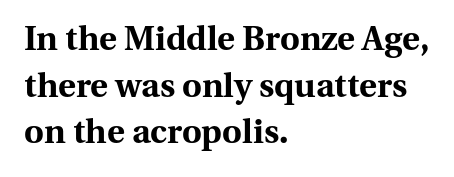
The image shows 34 px bold serif type, upright; set left-aligned, normal line spacing (1.37x), normal letter spacing, not underlined; medium stroke contrast and a medium x-height.
